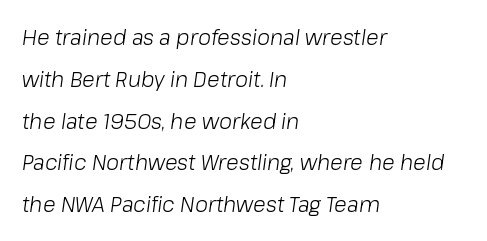
{"italic": "yes", "lean": "right", "slant_degrees": 8, "bold": "no", "underline": "no", "align": "left", "line_spacing": "loose", "line_spacing_ratio": 1.99, "letter_spacing": "normal", "letter_spacing_em": 0.0, "glyph_px": 21}
